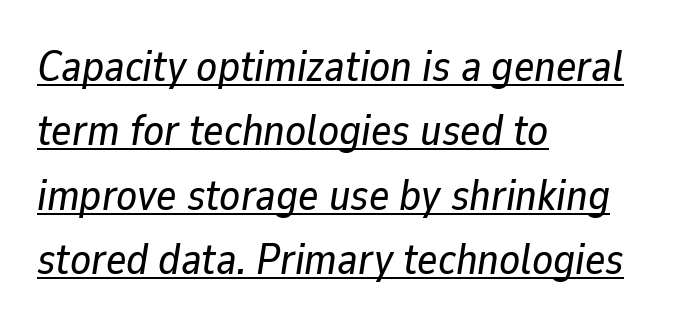
{"italic": "yes", "lean": "right", "slant_degrees": 9, "width": "normal", "stroke_contrast": "low", "x_height": "medium", "monospaced": "no", "underline": "yes", "align": "left", "line_spacing": "normal", "line_spacing_ratio": 1.5, "letter_spacing": "normal", "letter_spacing_em": 0.0, "glyph_px": 43}
